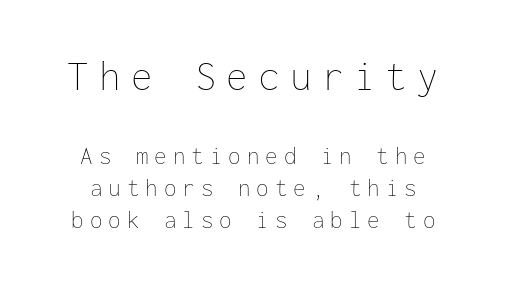
Q: Is the text bold? A: No.
Q: Is the text italic (slanted)? A: No, it is upright.
Q: Is the text underlined? A: No.
Q: Is the spacing between letters normal or unusually wide? A: Unusually wide.
Q: Is the spacing between lines tight, normal or loose? A: Normal.
Q: Which block of text is set in a larger size, the first (top) or the second (bottom)? A: The first (top) one.
Q: Width (condensed, normal, or wide)? A: Normal.
Q: Stroke contrast? A: Low.
Q: x-height? A: Medium.
Q: Monospaced? A: Yes.
